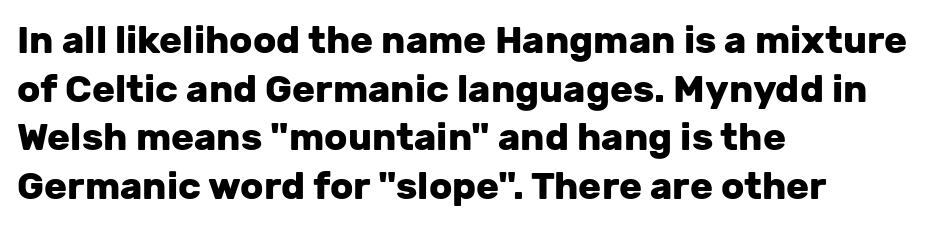
{"serif": "no", "italic": "no", "bold": "yes", "weight": "heavy", "width": "normal", "stroke_contrast": "low", "x_height": "medium", "monospaced": "no", "underline": "no", "align": "left", "line_spacing": "normal", "line_spacing_ratio": 1.28, "letter_spacing": "normal", "letter_spacing_em": 0.0, "glyph_px": 38}
